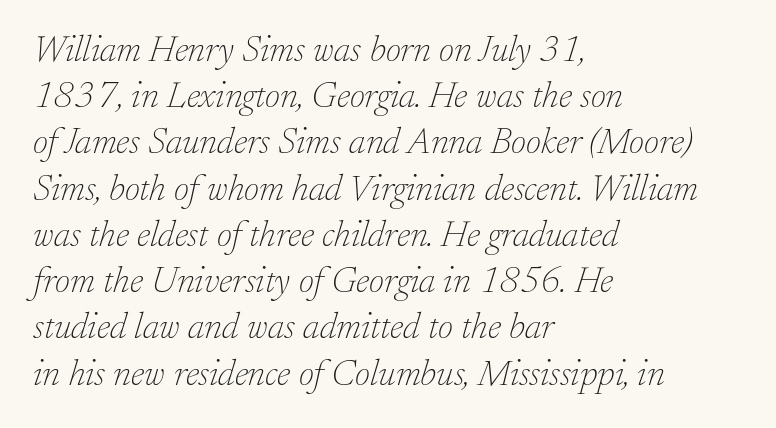
{"serif": "yes", "italic": "yes", "lean": "right", "slant_degrees": 17, "bold": "no", "weight": "thin", "width": "normal", "stroke_contrast": "low", "x_height": "small", "monospaced": "no", "underline": "no", "align": "left", "line_spacing": "normal", "line_spacing_ratio": 1.25, "letter_spacing": "normal", "letter_spacing_em": 0.0, "glyph_px": 37}
